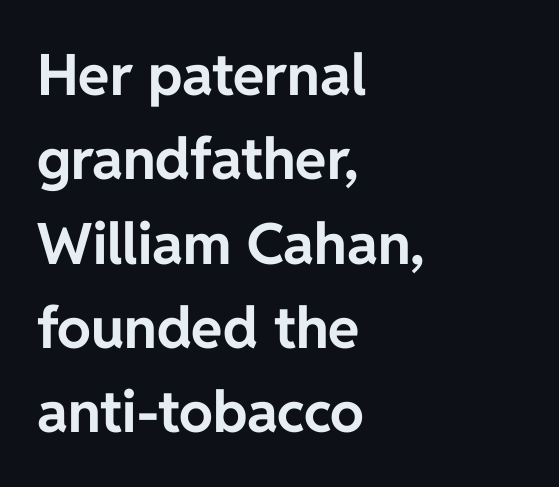
The characters display no serif detailing; their extremities are plain. Each row of text sits above clean, open space. Looks like regular typesetting: each glyph gets only the width it needs. Short note: letters normally spaced.
